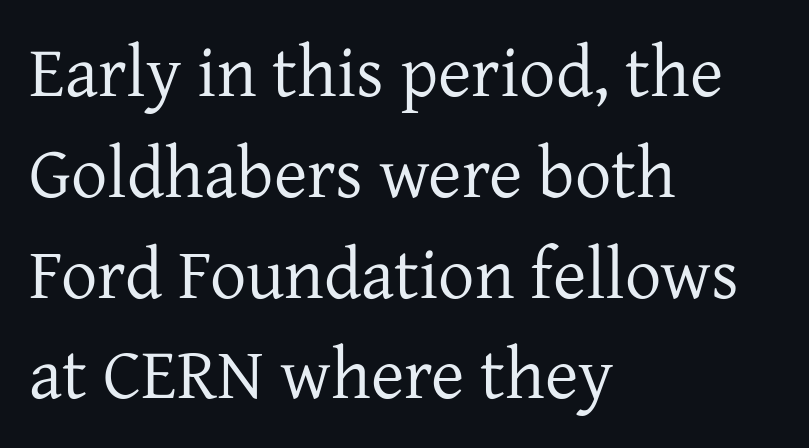
{"serif": "yes", "italic": "no", "bold": "no", "weight": "regular", "width": "normal", "stroke_contrast": "low", "x_height": "medium", "monospaced": "no", "underline": "no", "align": "left", "line_spacing": "normal", "line_spacing_ratio": 1.4, "letter_spacing": "normal", "letter_spacing_em": 0.0, "glyph_px": 72}
